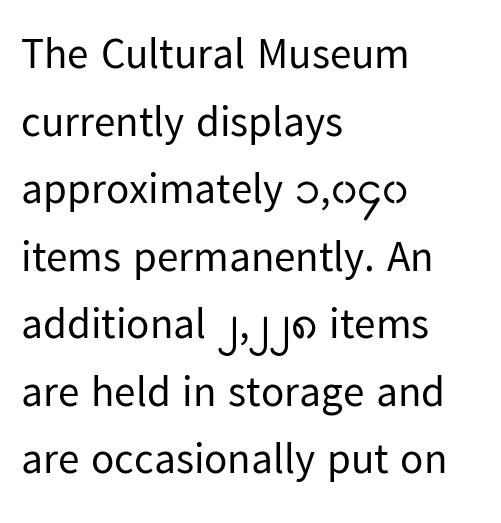
Q: Is the text bold? A: No.
Q: Is the text italic (slanted)? A: No, it is upright.
Q: Is the typeface a serif or a sans-serif typeface? A: Sans-serif.
Q: Is the text underlined? A: No.
Q: How is the paragraph aligned? A: Left-aligned.
Q: Is the spacing between letters normal or unusually wide? A: Normal.
Q: Is the spacing between lines tight, normal or loose? A: Normal.
Q: Width (condensed, normal, or wide)? A: Normal.
Q: Stroke contrast? A: Low.
Q: x-height? A: Medium.
Q: Monospaced? A: No.
